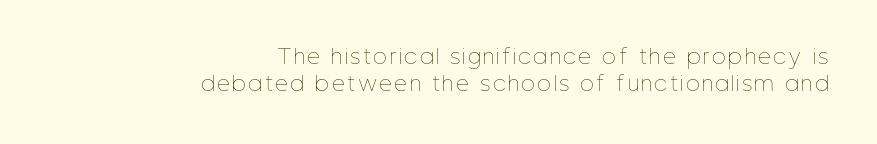
Q: Is the text bold? A: No.
Q: Is the text italic (slanted)? A: No, it is upright.
Q: Is the text underlined? A: No.
Q: How is the paragraph aligned? A: Right-aligned.
Q: Is the spacing between lines tight, normal or loose? A: Normal.
